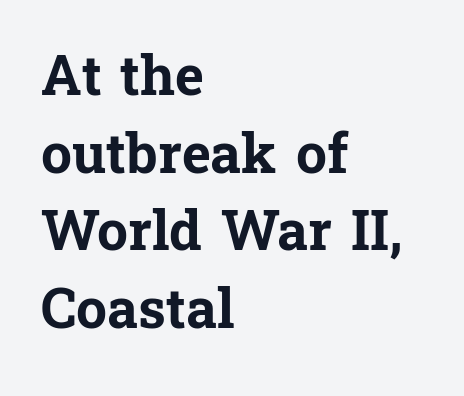
The image shows 55 px bold serif type, upright; set left-aligned, normal line spacing (1.41x), normal letter spacing, not underlined; low stroke contrast and a medium x-height.
